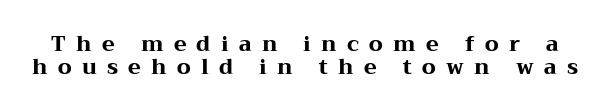
Q: Is the text bold? A: Yes.
Q: Is the text italic (slanted)? A: No, it is upright.
Q: Is the text underlined? A: No.
Q: Is the spacing between letters normal or unusually wide? A: Unusually wide.
Q: Is the spacing between lines tight, normal or loose? A: Tight.
